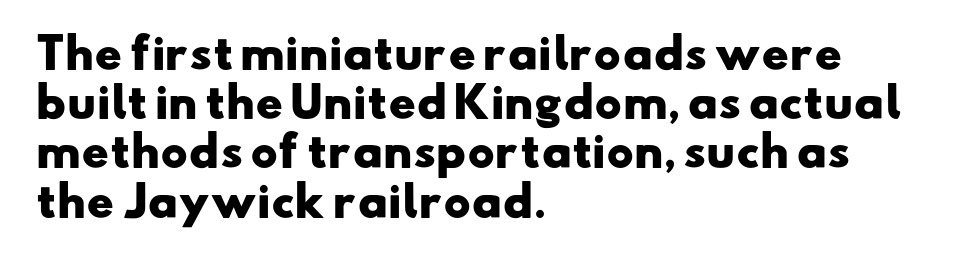
Pretty heavy lettering here — definitely bold. The words here are not underlined. The rendering anchors every line to the left-hand side. This rendering employs a face without finishing strokes, i.e., a sans-serif.
